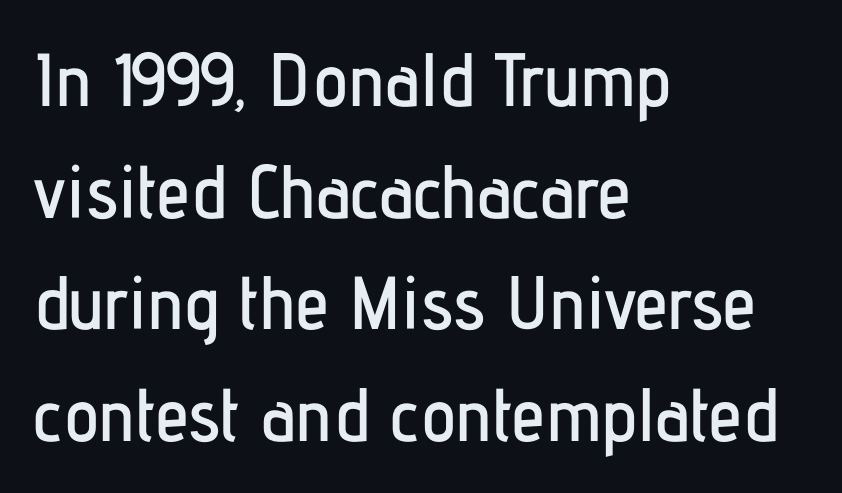
The image shows 75 px condensed sans-serif type, upright; set left-aligned, normal line spacing (1.49x), normal letter spacing, not underlined; low stroke contrast and a medium x-height.
